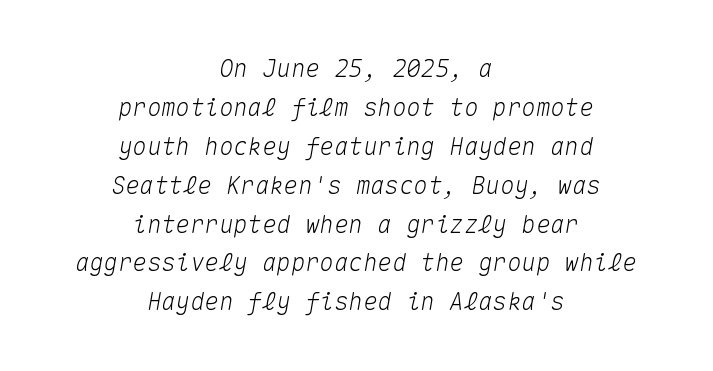
The image shows 24 px text type, italic (leaning right); set centered, normal line spacing (1.62x), normal letter spacing, not underlined.
